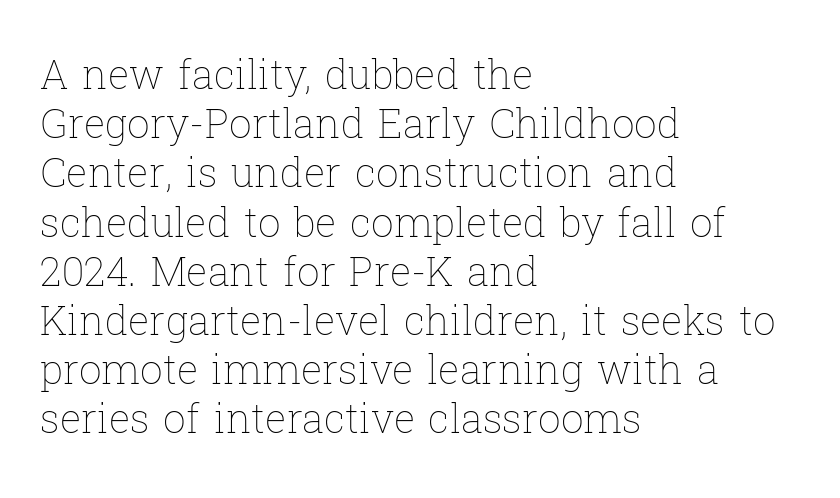
The image shows 40 px thin type, upright; set left-aligned, line spacing 1.23x, normal letter spacing, not underlined; low stroke contrast and a medium x-height.
